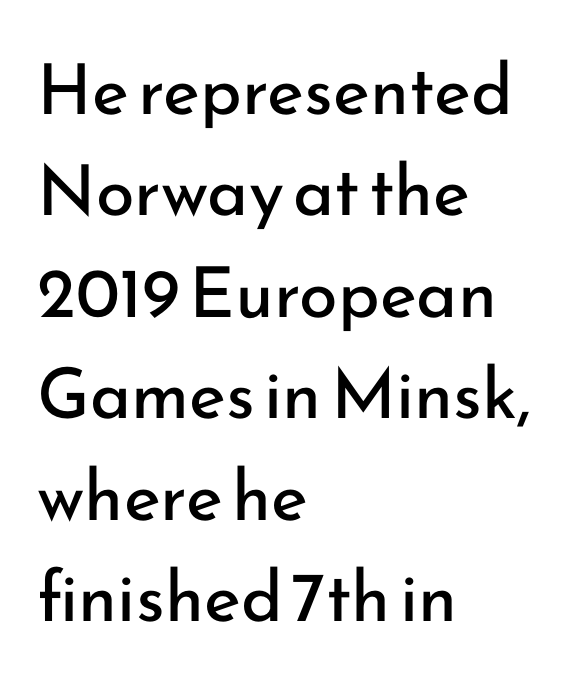
Each row of text sits above clean, open space. The passage shown stacks its lines at a standard gap. Short and long lines alike share a common starting point at left. This sample uses plain, unmodified letter spacing. The type family on display is of the sans-serif kind. Ink coverage per letter is moderate at most.
